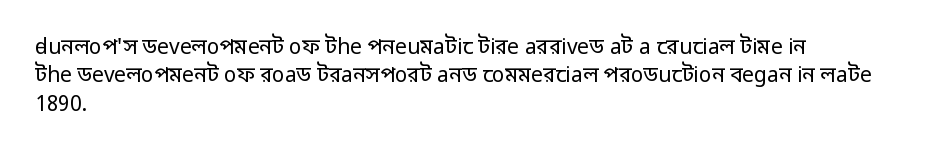
{"italic": "no", "bold": "no", "underline": "no", "align": "left", "line_spacing": "normal", "line_spacing_ratio": 1.35, "letter_spacing": "normal", "letter_spacing_em": 0.0, "glyph_px": 21}
